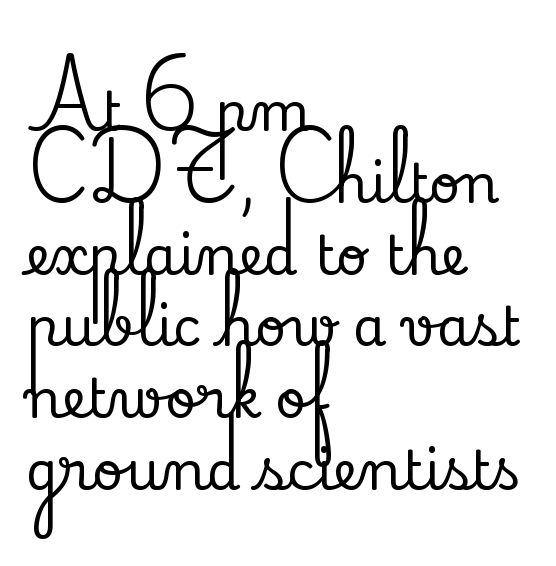
Q: Is the text italic (slanted)? A: No, it is upright.
Q: Is the typeface a serif or a sans-serif typeface? A: Serif.
Q: Is the text underlined? A: No.
Q: How is the paragraph aligned? A: Left-aligned.
Q: Is the spacing between letters normal or unusually wide? A: Normal.
Q: Is the spacing between lines tight, normal or loose? A: Normal.
Q: Width (condensed, normal, or wide)? A: Normal.
Q: Stroke contrast? A: Low.
Q: x-height? A: Small.
Q: Monospaced? A: No.
